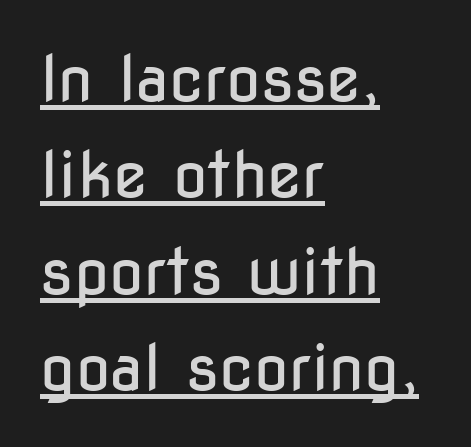
Compared with typical paragraphs, the rows here are spaced about the same. Is there an underline? Yes — a line sits under the letters. This sample has the flowing, uneven cadence of proportional lettering. The face used here is rendered with its standard letterfit.
